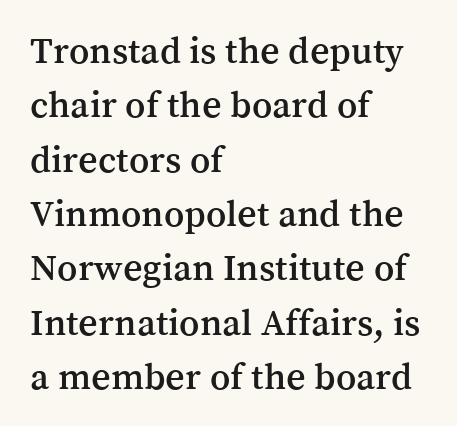
The image shows 38 px serif type, upright; set left-aligned, normal line spacing (1.43x), normal letter spacing, not underlined; medium stroke contrast and a medium x-height.
